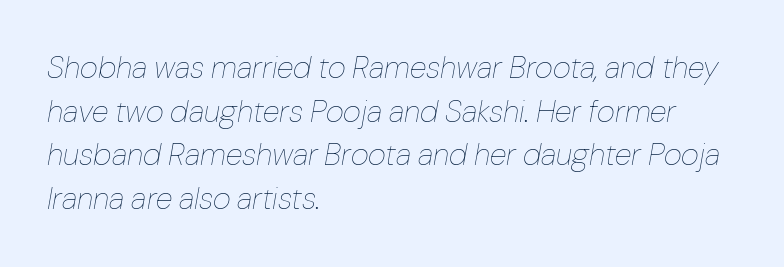
Q: Is the text bold? A: No.
Q: Is the text italic (slanted)? A: Yes, it leans right by about 10 degrees.
Q: Is the text underlined? A: No.
Q: How is the paragraph aligned? A: Left-aligned.
Q: Is the spacing between letters normal or unusually wide? A: Normal.
Q: Is the spacing between lines tight, normal or loose? A: Normal.
Q: Width (condensed, normal, or wide)? A: Normal.
Q: Stroke contrast? A: Low.
Q: x-height? A: Medium.
Q: Monospaced? A: No.
